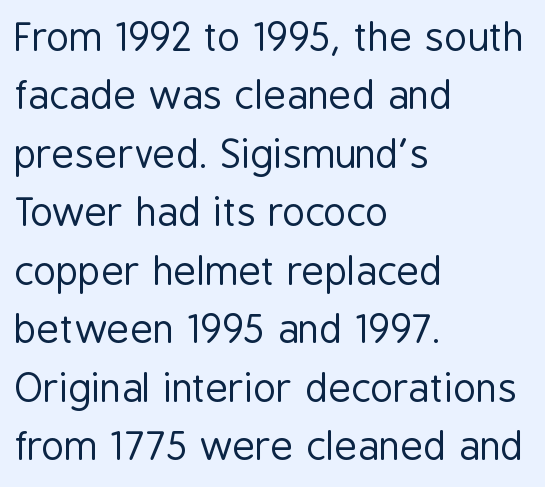
{"serif": "no", "italic": "no", "bold": "no", "weight": "regular", "width": "condensed", "stroke_contrast": "low", "x_height": "medium", "monospaced": "no", "underline": "no", "align": "left", "line_spacing": "normal", "line_spacing_ratio": 1.5, "letter_spacing": "normal", "letter_spacing_em": 0.0, "glyph_px": 39}
